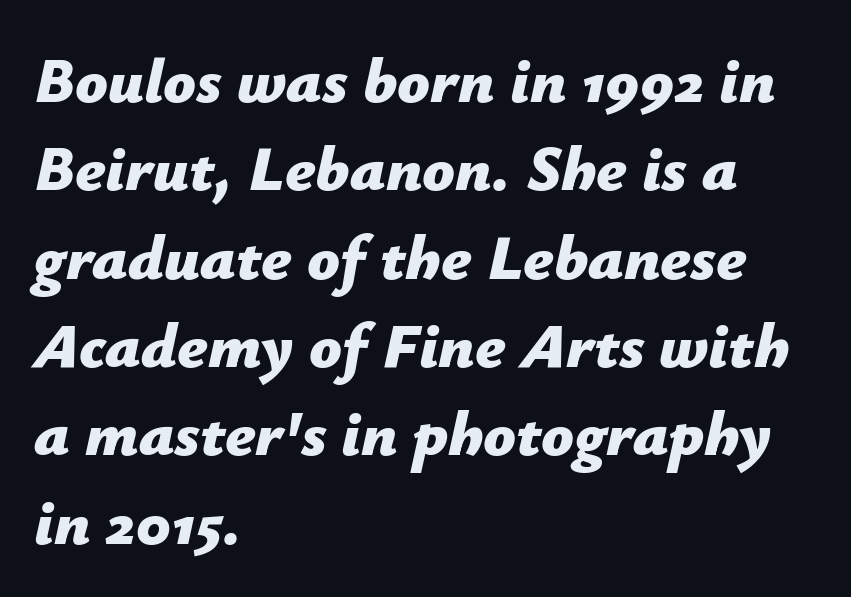
Q: Is the text bold? A: Yes.
Q: Is the text italic (slanted)? A: Yes, it leans right by about 12 degrees.
Q: Is the text underlined? A: No.
Q: How is the paragraph aligned? A: Left-aligned.
Q: Is the spacing between letters normal or unusually wide? A: Normal.
Q: Is the spacing between lines tight, normal or loose? A: Normal.
Q: Width (condensed, normal, or wide)? A: Normal.
Q: Stroke contrast? A: Low.
Q: x-height? A: Medium.
Q: Monospaced? A: No.
